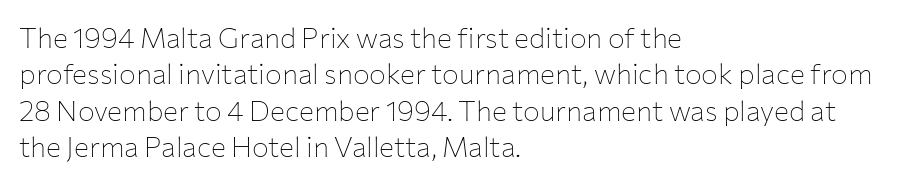
{"serif": "no", "italic": "no", "bold": "no", "weight": "thin", "width": "normal", "stroke_contrast": "low", "x_height": "medium", "monospaced": "no", "underline": "no", "align": "left", "line_spacing": "normal", "line_spacing_ratio": 1.3, "letter_spacing": "normal", "letter_spacing_em": 0.0, "glyph_px": 28}
